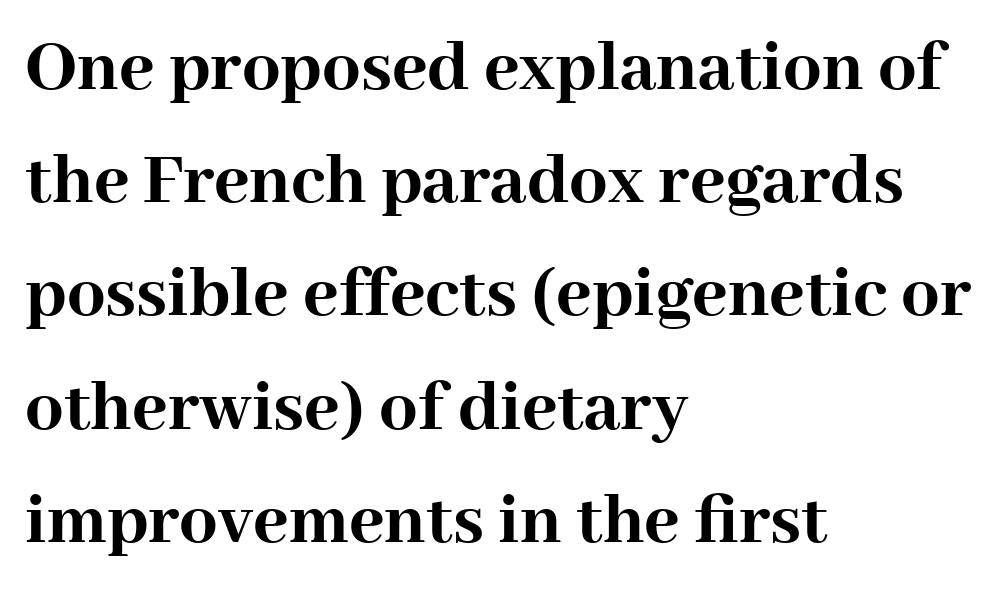
{"serif": "yes", "italic": "no", "bold": "yes", "weight": "semibold", "width": "normal", "stroke_contrast": "high", "x_height": "medium", "monospaced": "no", "underline": "no", "align": "left", "line_spacing": "normal", "line_spacing_ratio": 1.49, "letter_spacing": "normal", "letter_spacing_em": 0.0, "glyph_px": 76}
